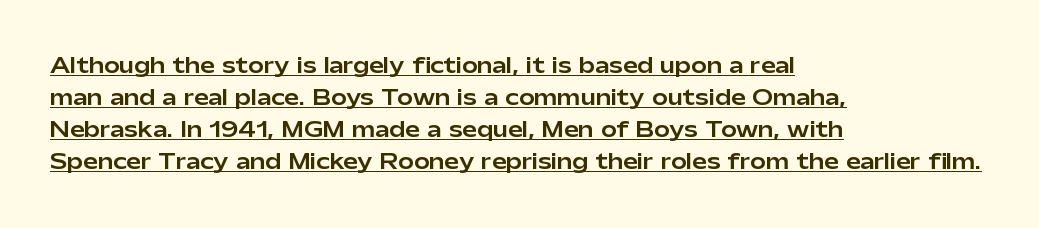
The lettering stays uniformly vertical, giving the passage a roman look. The line-height multiplier appears to be the usual default. Look at the tracking — it's just the regular setting, nothing added. Each line starts at the same left margin while the right side varies. A continuous stroke trails under the words, as in a hyperlink.
